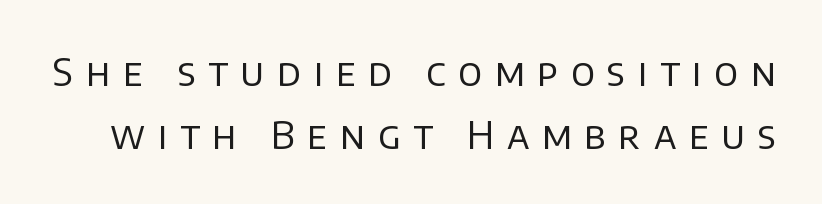
{"serif": "no", "italic": "no", "bold": "no", "weight": "regular", "width": "normal", "stroke_contrast": "low", "x_height": "large", "monospaced": "no", "underline": "no", "line_spacing": "normal", "line_spacing_ratio": 1.65, "letter_spacing": "wide", "letter_spacing_em": 0.33, "glyph_px": 38}
